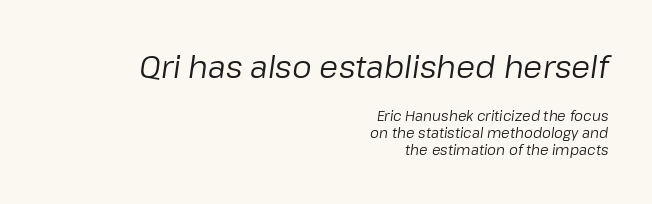
The image shows 31 px regular-weight type, italic (leaning right); set right-aligned, line spacing 1.21x, normal letter spacing, not underlined; the first (top) block is 2.21x larger; low stroke contrast and a medium x-height.
